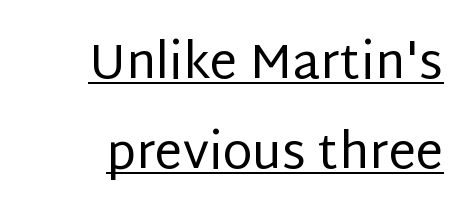
A light-to-regular cut is what we see here. The line texture is even and compact thanks to regular tracking. The passage shown is typeset with a sans-serif family. Posture: upright roman. Each letter keeps its own natural width here, so spacing adapts to shape. In CSS terms this would be text-align: right.
